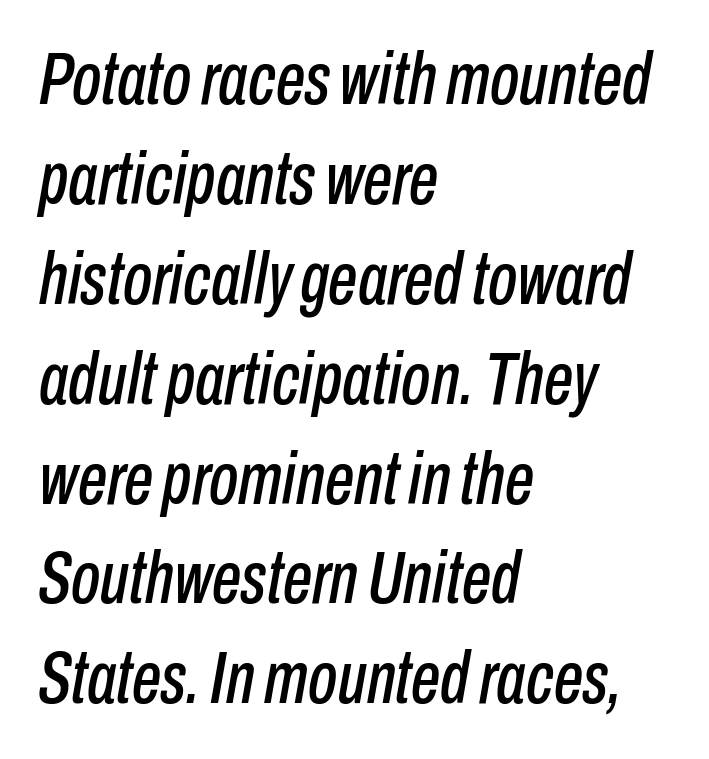
{"italic": "yes", "lean": "right", "slant_degrees": 10, "width": "condensed", "stroke_contrast": "low", "x_height": "medium", "monospaced": "no", "underline": "no", "align": "left", "line_spacing": "normal", "line_spacing_ratio": 1.35, "letter_spacing": "normal", "letter_spacing_em": 0.0, "glyph_px": 74}
